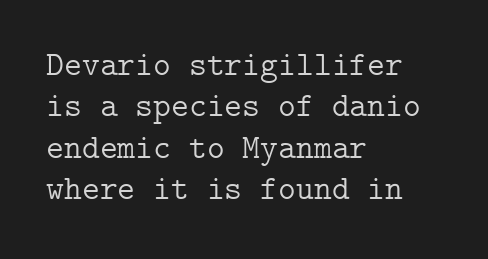
This sample uses an upright cut, with every glyph sitting square on the baseline. Horizontal alignment here is leftward, the default for most running prose. Typographically, this falls in the serif category. The weight would be labelled regular, book, light, or lighter still.
